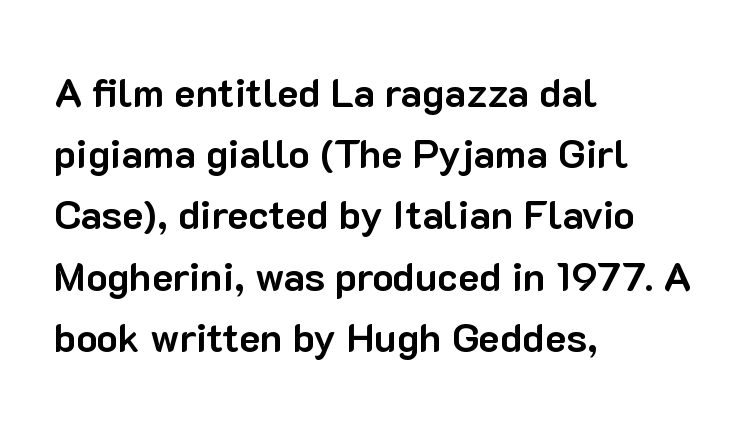
The image shows 40 px bold sans-serif type, upright; set left-aligned, normal line spacing (1.53x), normal letter spacing, not underlined; low stroke contrast and a medium x-height.
